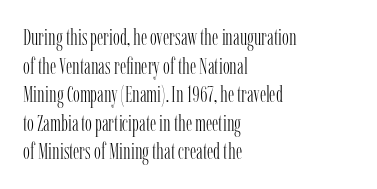
{"italic": "no", "bold": "no", "underline": "no", "align": "left", "line_spacing_ratio": 1.24, "letter_spacing": "normal", "letter_spacing_em": 0.0, "glyph_px": 23}
